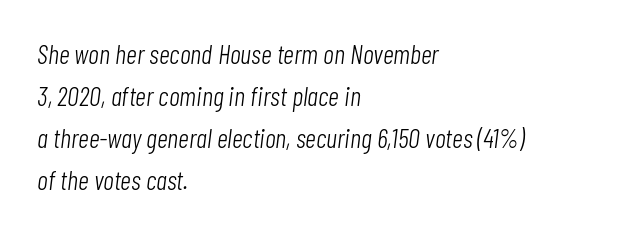
The image shows 27 px text type, italic (leaning right); set left-aligned, normal line spacing (1.55x), normal letter spacing, not underlined.
